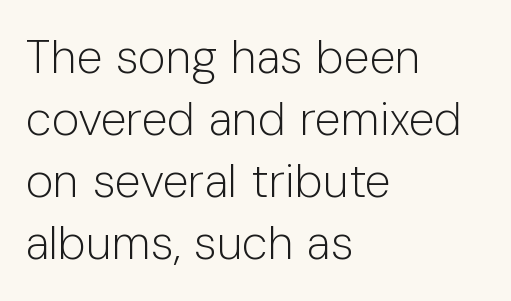
Q: Is the text bold? A: No.
Q: Is the text italic (slanted)? A: No, it is upright.
Q: Is the typeface a serif or a sans-serif typeface? A: Sans-serif.
Q: Is the text underlined? A: No.
Q: How is the paragraph aligned? A: Left-aligned.
Q: Is the spacing between letters normal or unusually wide? A: Normal.
Q: Is the spacing between lines tight, normal or loose? A: Normal.
Q: Width (condensed, normal, or wide)? A: Normal.
Q: Stroke contrast? A: Low.
Q: x-height? A: Medium.
Q: Monospaced? A: No.
